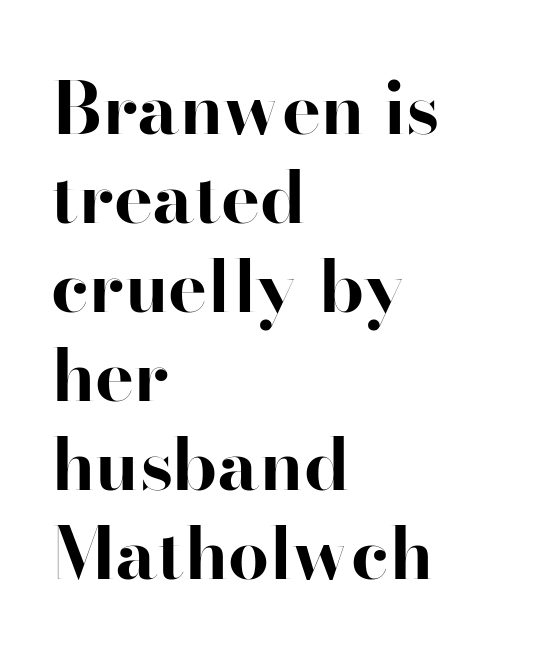
The image shows 73 px bold serif type, upright; set left-aligned, line spacing 1.22x, normal letter spacing, not underlined; high stroke contrast and a small x-height.
